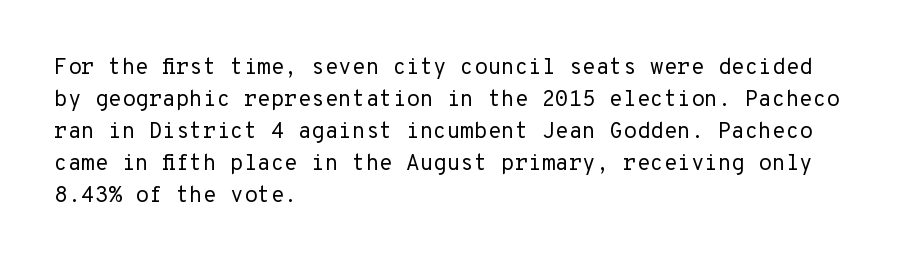
The image shows 22 px text type, upright; set left-aligned, normal line spacing (1.45x), normal letter spacing, not underlined.
